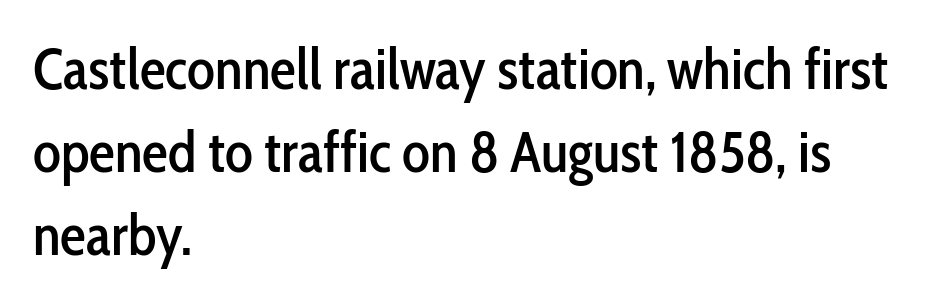
{"serif": "no", "italic": "no", "width": "condensed", "stroke_contrast": "low", "x_height": "medium", "monospaced": "no", "underline": "no", "align": "left", "line_spacing": "normal", "line_spacing_ratio": 1.43, "letter_spacing": "normal", "letter_spacing_em": 0.0, "glyph_px": 58}
